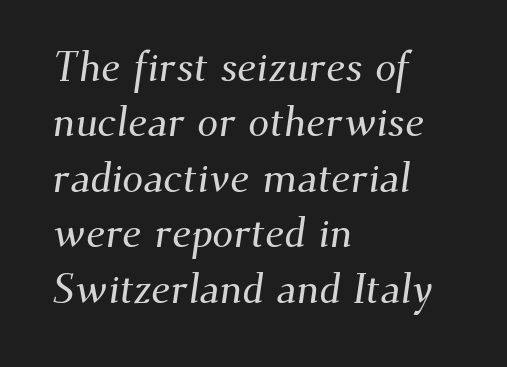
The image shows 42 px serif type; set left-aligned, normal line spacing (1.32x), normal letter spacing, not underlined; medium stroke contrast and a small x-height.
